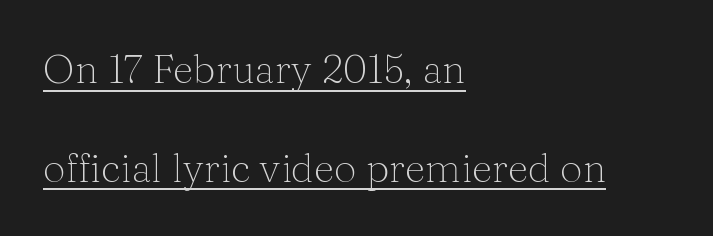
{"serif": "yes", "italic": "no", "bold": "no", "weight": "light", "width": "normal", "stroke_contrast": "medium", "x_height": "medium", "monospaced": "no", "underline": "yes", "align": "left", "line_spacing": "loose", "line_spacing_ratio": 2.47, "letter_spacing": "normal", "letter_spacing_em": 0.0, "glyph_px": 40}
